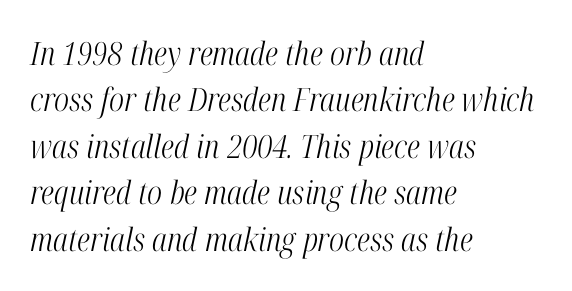
{"serif": "yes", "italic": "yes", "lean": "right", "slant_degrees": 12, "bold": "no", "weight": "light", "width": "condensed", "stroke_contrast": "high", "x_height": "medium", "monospaced": "no", "underline": "no", "align": "left", "line_spacing": "normal", "line_spacing_ratio": 1.45, "letter_spacing": "normal", "letter_spacing_em": 0.0, "glyph_px": 32}
